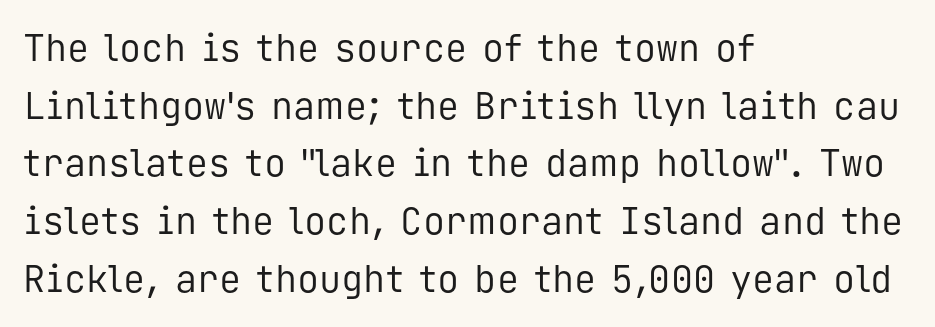
The image shows 37 px regular-weight sans-serif type, upright, monospaced; set left-aligned, normal line spacing (1.56x), normal letter spacing, not underlined; low stroke contrast and a medium x-height.
